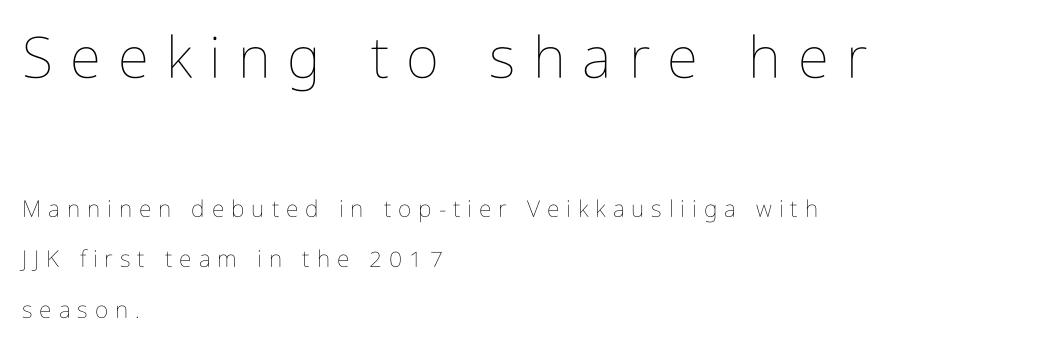
The image shows 57 px thin, condensed type, upright; set left-aligned, loose line spacing (2.21x), unusually wide letter spacing (+0.3 em), not underlined; the first (top) block is 2.48x larger; low stroke contrast and a medium x-height.
